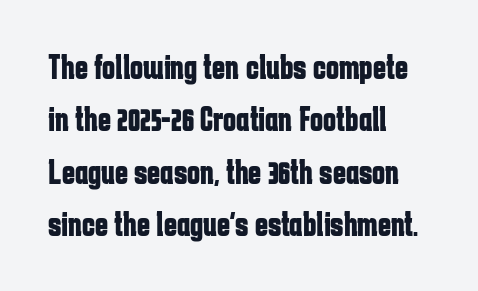
Q: Is the text bold? A: Yes.
Q: Is the text italic (slanted)? A: No, it is upright.
Q: Is the typeface a serif or a sans-serif typeface? A: Sans-serif.
Q: Is the text underlined? A: No.
Q: How is the paragraph aligned? A: Left-aligned.
Q: Is the spacing between letters normal or unusually wide? A: Normal.
Q: Is the spacing between lines tight, normal or loose? A: Normal.
Q: Width (condensed, normal, or wide)? A: Condensed.
Q: Stroke contrast? A: Low.
Q: x-height? A: Medium.
Q: Monospaced? A: No.
